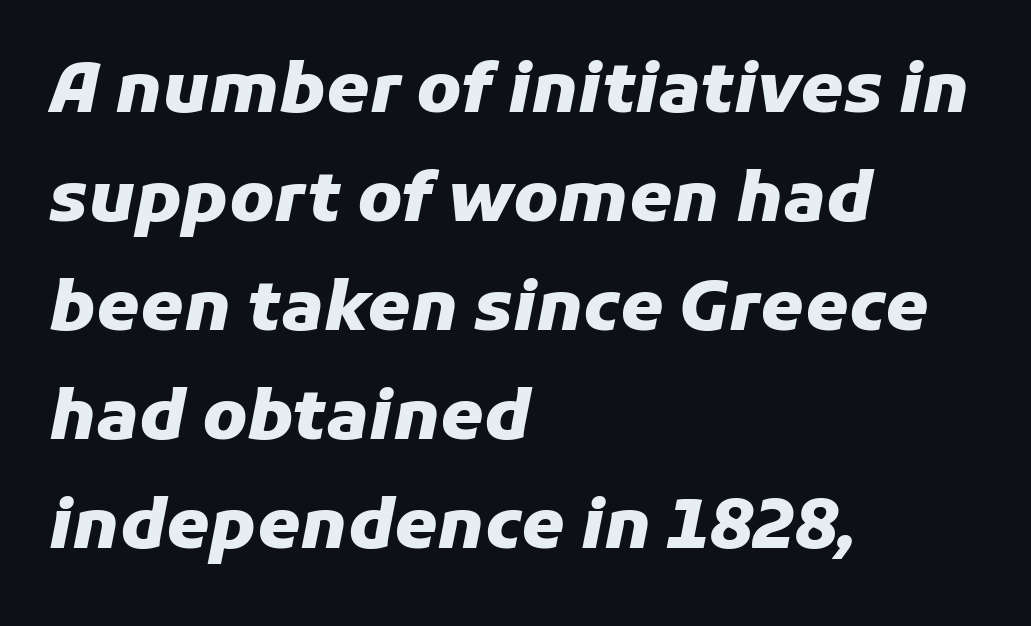
You could not count columns in this text — the font is proportionally spaced. Compared with a centered layout, this one pins lines to the left instead. The type is set solid horizontally, with unmodified tracking. Words float on clear page, feet unadorned. The rendering uses a moderate line-height, typical for paragraphs.
